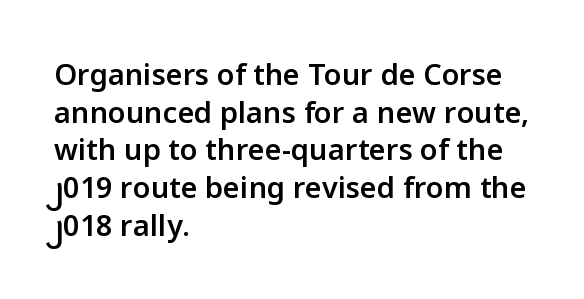
Q: Is the text bold? A: Semi-bold.
Q: Is the text italic (slanted)? A: No, it is upright.
Q: Is the typeface a serif or a sans-serif typeface? A: Sans-serif.
Q: Is the text underlined? A: No.
Q: How is the paragraph aligned? A: Left-aligned.
Q: Is the spacing between letters normal or unusually wide? A: Normal.
Q: Is the spacing between lines tight, normal or loose? A: Normal.
Q: Width (condensed, normal, or wide)? A: Normal.
Q: Stroke contrast? A: Low.
Q: x-height? A: Medium.
Q: Monospaced? A: No.
